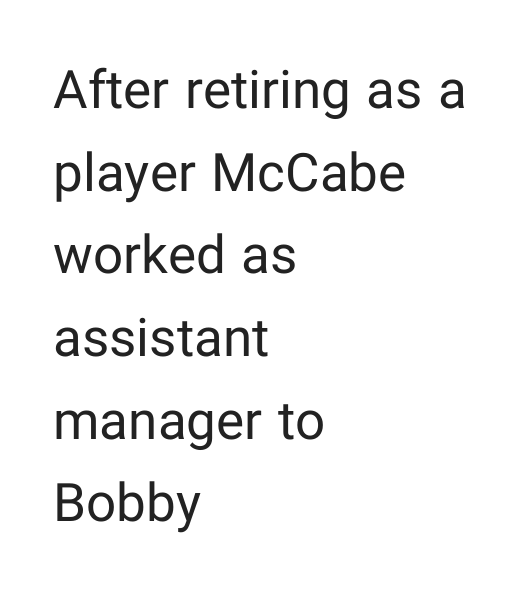
Q: Is the text bold? A: No.
Q: Is the text italic (slanted)? A: No, it is upright.
Q: Is the typeface a serif or a sans-serif typeface? A: Sans-serif.
Q: Is the text underlined? A: No.
Q: How is the paragraph aligned? A: Left-aligned.
Q: Is the spacing between letters normal or unusually wide? A: Normal.
Q: Is the spacing between lines tight, normal or loose? A: Normal.
Q: Width (condensed, normal, or wide)? A: Normal.
Q: Stroke contrast? A: Low.
Q: x-height? A: Medium.
Q: Monospaced? A: No.
